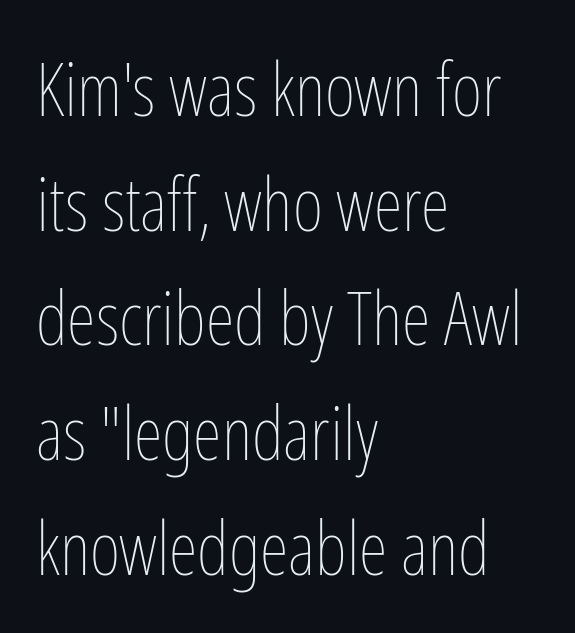
The image shows 74 px thin, condensed type, upright; set left-aligned, normal line spacing (1.55x), normal letter spacing, not underlined; low stroke contrast and a medium x-height.
